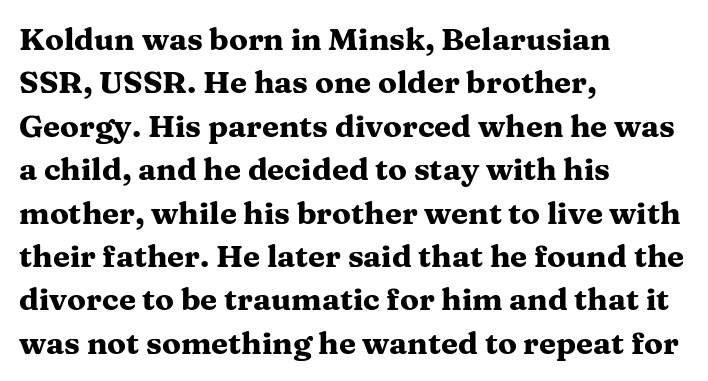
The image shows 31 px heavy, wide serif type, upright; set left-aligned, normal line spacing (1.4x), normal letter spacing, not underlined; medium stroke contrast and a medium x-height.
